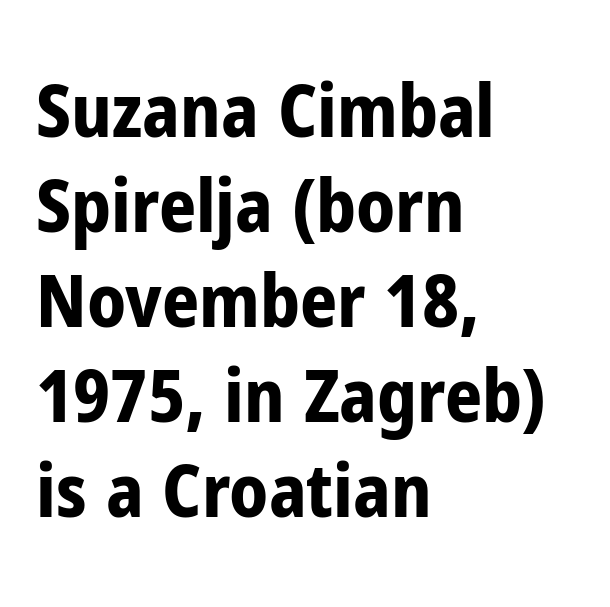
Q: Is the text bold? A: Yes.
Q: Is the text italic (slanted)? A: No, it is upright.
Q: Is the typeface a serif or a sans-serif typeface? A: Sans-serif.
Q: Is the text underlined? A: No.
Q: How is the paragraph aligned? A: Left-aligned.
Q: Is the spacing between letters normal or unusually wide? A: Normal.
Q: Is the spacing between lines tight, normal or loose? A: Normal.
Q: Width (condensed, normal, or wide)? A: Condensed.
Q: Stroke contrast? A: Low.
Q: x-height? A: Medium.
Q: Monospaced? A: No.
